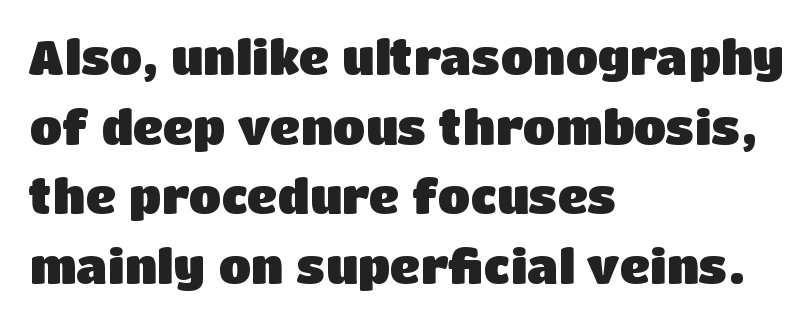
The image shows 47 px heavy sans-serif type, upright; set left-aligned, normal line spacing (1.48x), normal letter spacing, not underlined; low stroke contrast and a large x-height.
